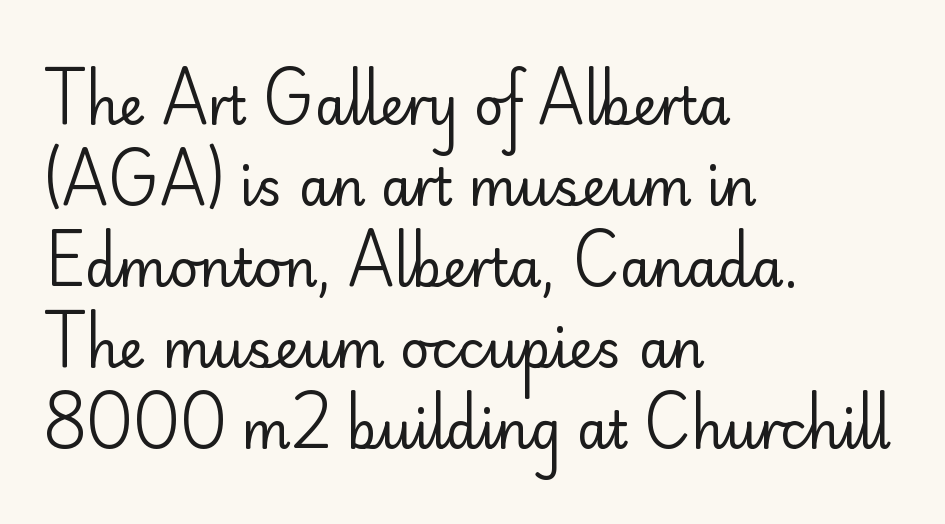
The passage shown is not underscored anywhere. Nope, not italic — everything's standing straight. Counters stay open thanks to moderate or lighter strokes. The text was rendered using a sans face with plain stroke endings. Do the characters align in a grid? No, the font is proportional.
